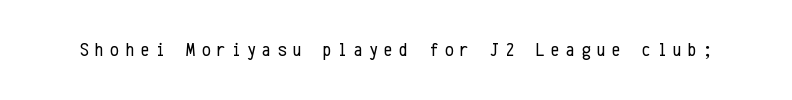
The image shows 20 px text type, upright; set unusually wide letter spacing (+0.31 em), not underlined.
